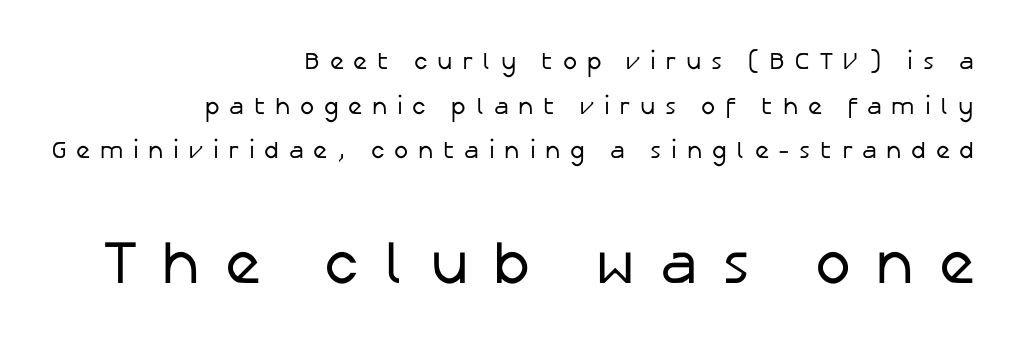
The image shows 61 px regular-weight sans-serif type, upright; set right-aligned, line spacing 1.86x, unusually wide letter spacing (+0.4 em), not underlined; the second (bottom) block is 2.54x larger; low stroke contrast and a medium x-height.
